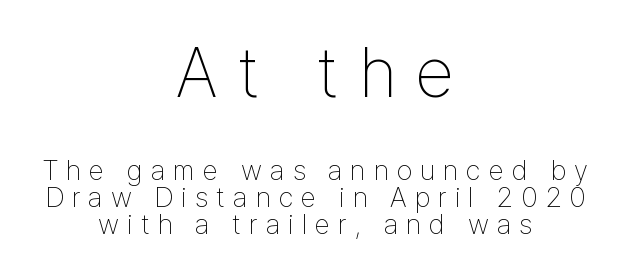
Q: Is the text bold? A: No.
Q: Is the text italic (slanted)? A: No, it is upright.
Q: Is the typeface a serif or a sans-serif typeface? A: Sans-serif.
Q: Is the text underlined? A: No.
Q: How is the paragraph aligned? A: Centered.
Q: Is the spacing between letters normal or unusually wide? A: Unusually wide.
Q: Is the spacing between lines tight, normal or loose? A: Tight.
Q: Which block of text is set in a larger size, the first (top) or the second (bottom)? A: The first (top) one.
Q: Width (condensed, normal, or wide)? A: Condensed.
Q: Stroke contrast? A: Low.
Q: x-height? A: Medium.
Q: Monospaced? A: No.
